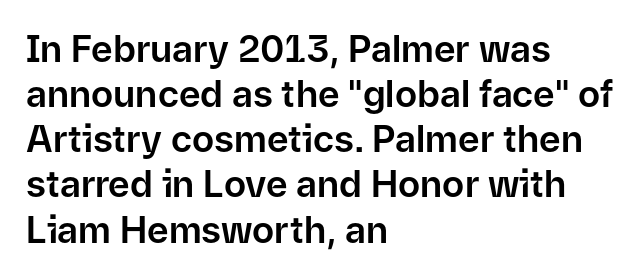
The image shows 37 px sans-serif type, upright; set left-aligned, line spacing 1.22x, normal letter spacing, not underlined; low stroke contrast and a medium x-height.
